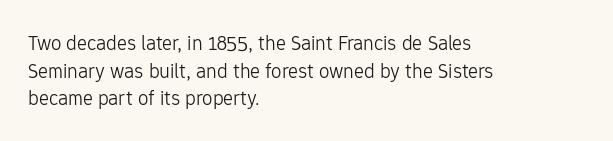
The image shows 21 px text type, upright; set left-aligned, normal line spacing (1.32x), normal letter spacing, not underlined.
